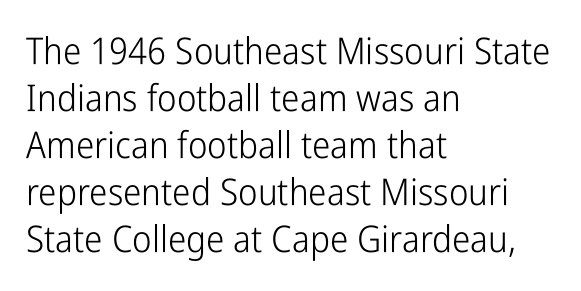
Bold? No — there's no thickening of the strokes. Where is the straight margin? On the left. Glyph-to-glyph distance matches everyday printed text. These lines are composed in type without serifs. The letters stand upright; this is a roman face. The rendering uses a moderate line-height, typical for paragraphs.
